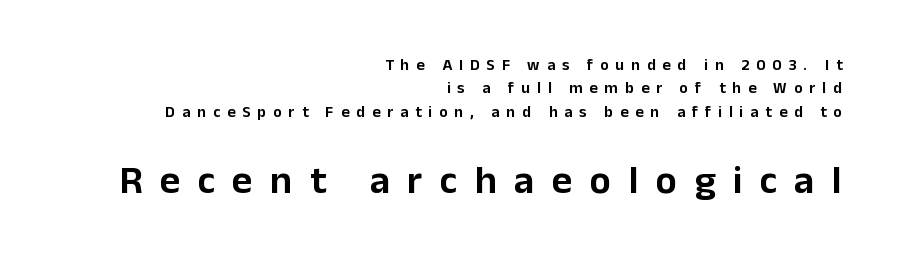
Q: Is the text italic (slanted)? A: No, it is upright.
Q: Is the typeface a serif or a sans-serif typeface? A: Sans-serif.
Q: Is the text underlined? A: No.
Q: How is the paragraph aligned? A: Right-aligned.
Q: Is the spacing between letters normal or unusually wide? A: Unusually wide.
Q: Is the spacing between lines tight, normal or loose? A: Normal.
Q: Which block of text is set in a larger size, the first (top) or the second (bottom)? A: The second (bottom) one.
Q: Width (condensed, normal, or wide)? A: Normal.
Q: Stroke contrast? A: Low.
Q: x-height? A: Medium.
Q: Monospaced? A: No.
